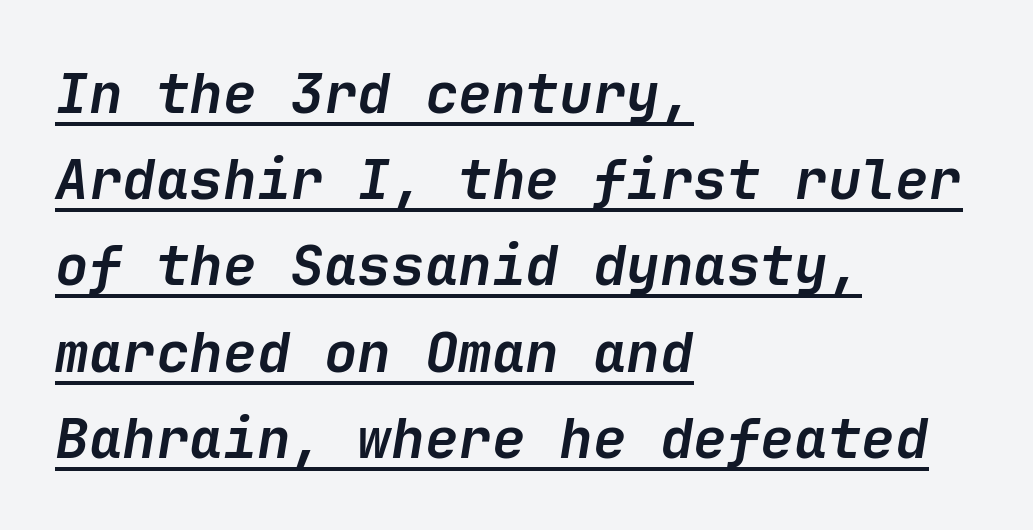
Underlined type. The text block is weighted toward the left margin, trailing off unevenly rightward. The strokes are fattened all the way to bold. A typesetter would mark this as italic. Look at the tracking — it's just the regular setting, nothing added. The lines sit at an ordinary, default distance from one another.
